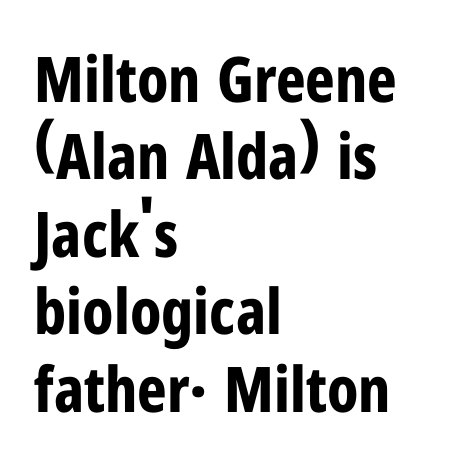
The strokes are fattened all the way to bold. The space directly below the letters is spotless. You can tell it's not italic because the verticals are truly vertical. Looks like regular typesetting: each glyph gets only the width it needs. In terms of letterspacing, this is plain default setting. To sum up the face: it is a sans, with no serifs.
